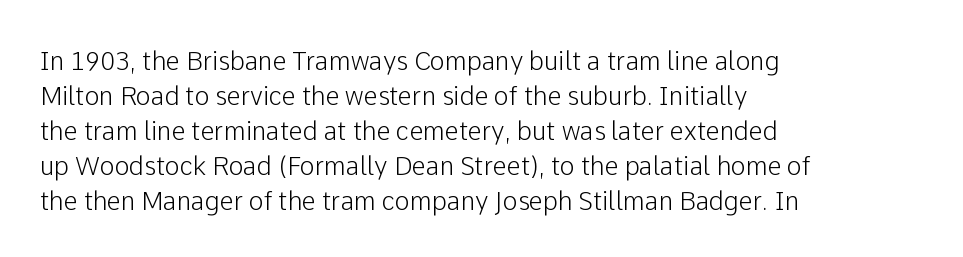
The rendering uses a moderate line-height, typical for paragraphs. A typesetter would call this zero additional tracking. Teacher's note: observe the even left margin — that is flush-left alignment. The string is rendered with underlining switched off. Posture: straight, roman, zero tilt.
